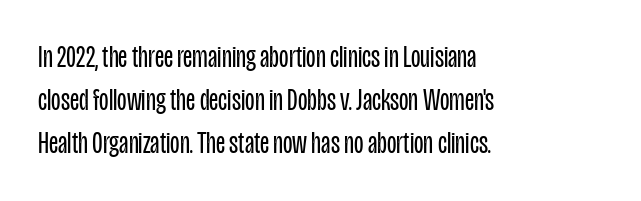
The image shows 31 px regular-weight, condensed sans-serif type, upright; set left-aligned, normal line spacing (1.39x), normal letter spacing, not underlined; low stroke contrast and a large x-height.
